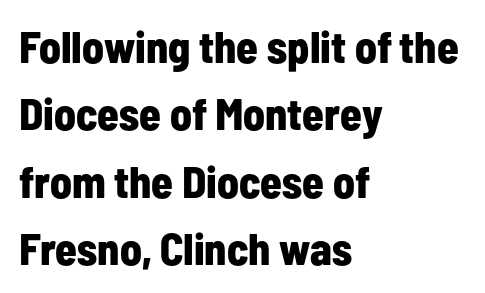
The image shows 44 px bold, condensed sans-serif type, upright; set left-aligned, normal line spacing (1.53x), normal letter spacing, not underlined; low stroke contrast and a medium x-height.
